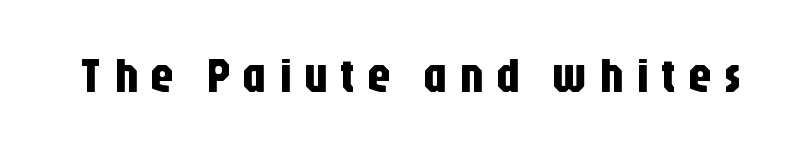
The image shows 48 px condensed sans-serif type, upright; set unusually wide letter spacing (+0.25 em), not underlined; low stroke contrast and a large x-height.
